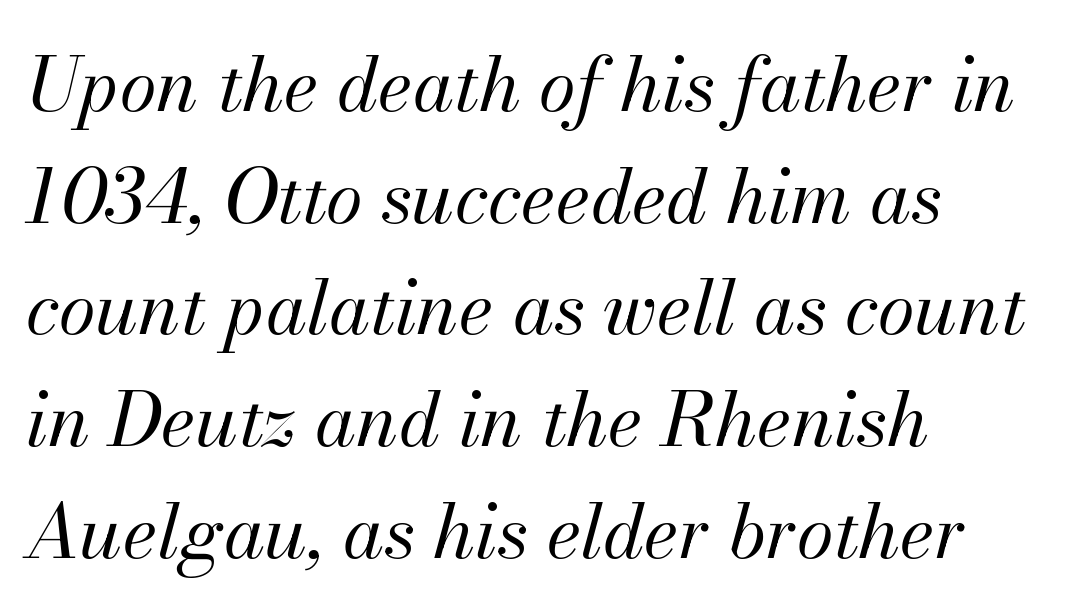
The glyphs look as if they've been sheared to an angle. Here the designer chose a conventional face with non-uniform glyph widths. This rendering leaves character spacing at its baseline value. The face looks like a standard text weight, possibly lighter. No word sits above an underline. The block of text has a typical density, with ordinary space between rows.
